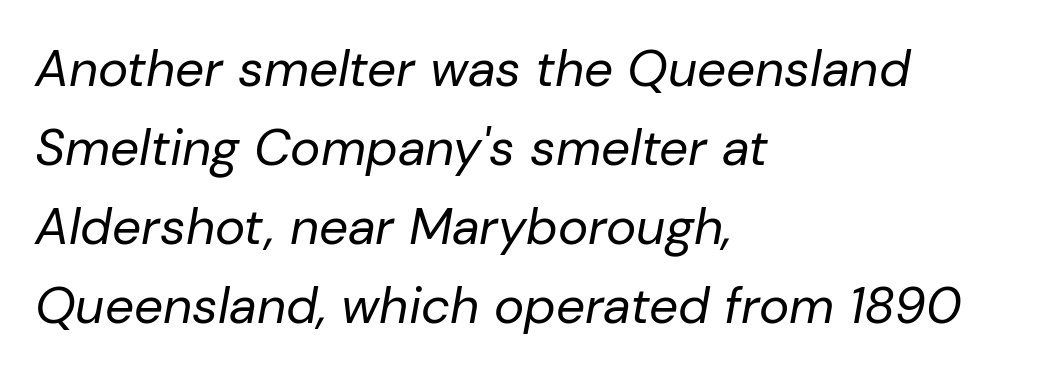
Q: Is the text bold? A: No.
Q: Is the text italic (slanted)? A: Yes, it leans right by about 10 degrees.
Q: Is the text underlined? A: No.
Q: How is the paragraph aligned? A: Left-aligned.
Q: Is the spacing between letters normal or unusually wide? A: Normal.
Q: Is the spacing between lines tight, normal or loose? A: Normal.
Q: Width (condensed, normal, or wide)? A: Normal.
Q: Stroke contrast? A: Low.
Q: x-height? A: Medium.
Q: Monospaced? A: No.
